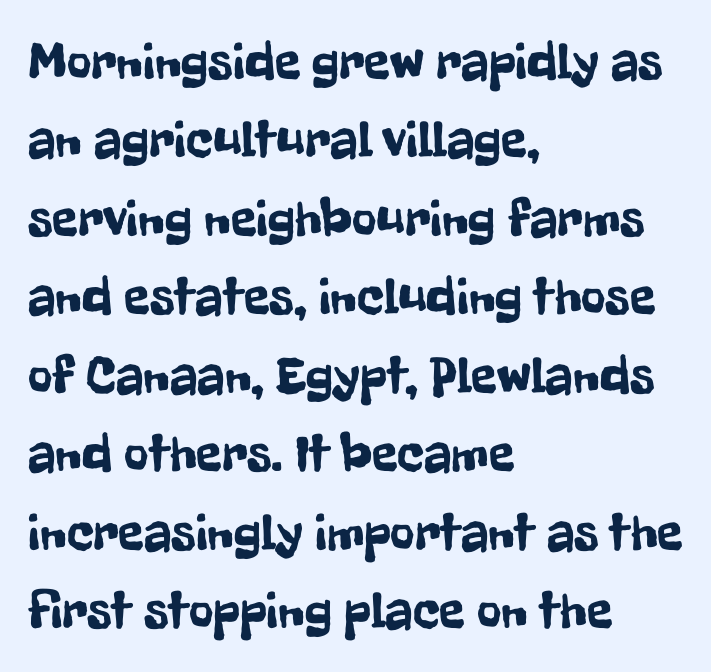
Here the designer chose a conventional face with non-uniform glyph widths. You can tell from the bare stems that sans-serif type was used. The setting favours the left margin, as ordinary paragraphs usually do. The letterforms sit shoulder to shoulder at normal distance. A typesetter would call this leading conventional body-copy spacing.
